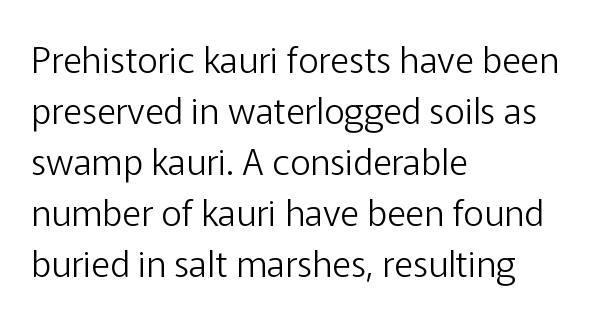
Q: Is the text bold? A: No.
Q: Is the text italic (slanted)? A: No, it is upright.
Q: Is the typeface a serif or a sans-serif typeface? A: Sans-serif.
Q: Is the text underlined? A: No.
Q: How is the paragraph aligned? A: Left-aligned.
Q: Is the spacing between letters normal or unusually wide? A: Normal.
Q: Is the spacing between lines tight, normal or loose? A: Normal.
Q: Width (condensed, normal, or wide)? A: Normal.
Q: Stroke contrast? A: Low.
Q: x-height? A: Medium.
Q: Monospaced? A: No.
